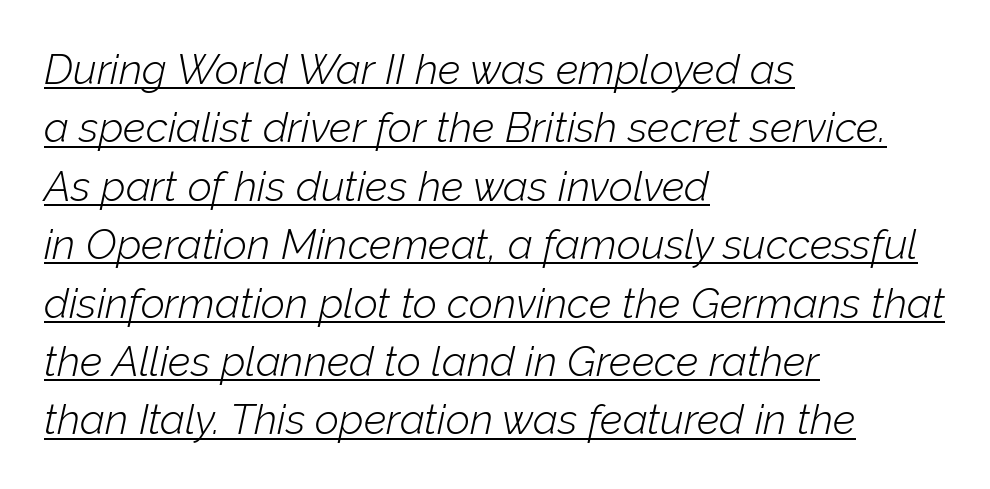
Notice how descenders clear the ascenders below comfortably — that's standard leading. The paragraph shown leans on its left margin. A baseline rule has been typeset under these characters. Looks like regular typesetting: each glyph gets only the width it needs. Is the type heavy? It reads as light-to-regular instead.
